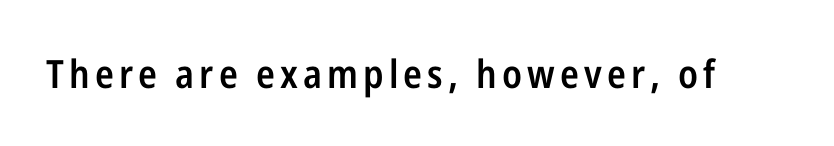
Letters rest on an invisible, unmarked baseline. These words are printed semibold, heavier than regular yet not bold. Character widths vary here, with narrow letters taking less room than wide ones. Every stem runs plumb, perpendicular to the baseline.
